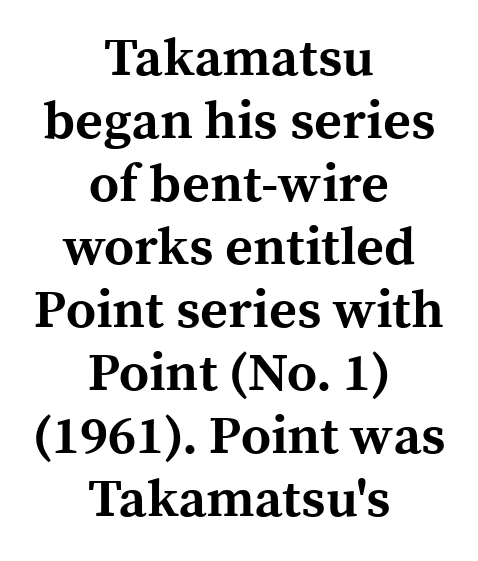
The image shows 53 px bold serif type, upright; set centered, line spacing 1.19x, normal letter spacing, not underlined; a medium x-height.
